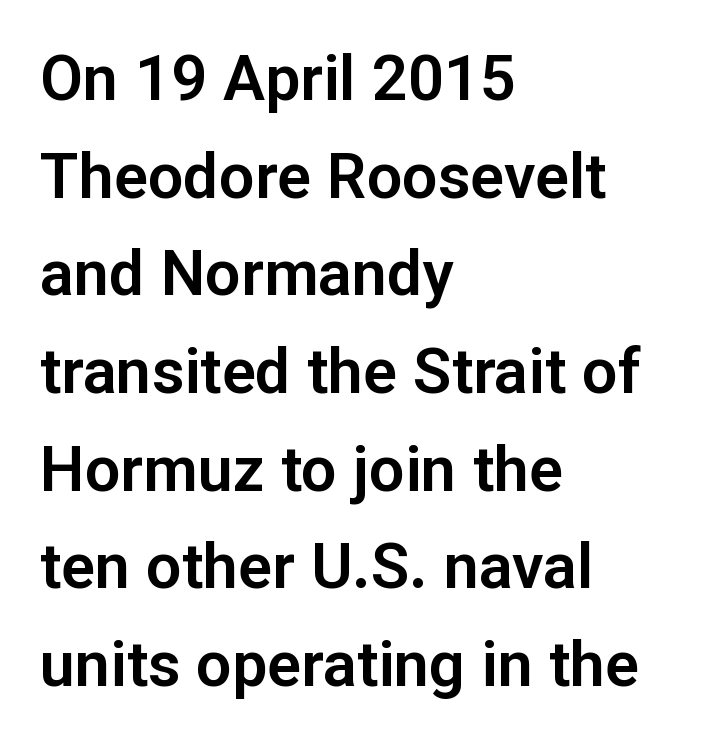
The image shows 63 px sans-serif type, upright; set left-aligned, normal line spacing (1.55x), normal letter spacing, not underlined; low stroke contrast and a medium x-height.
